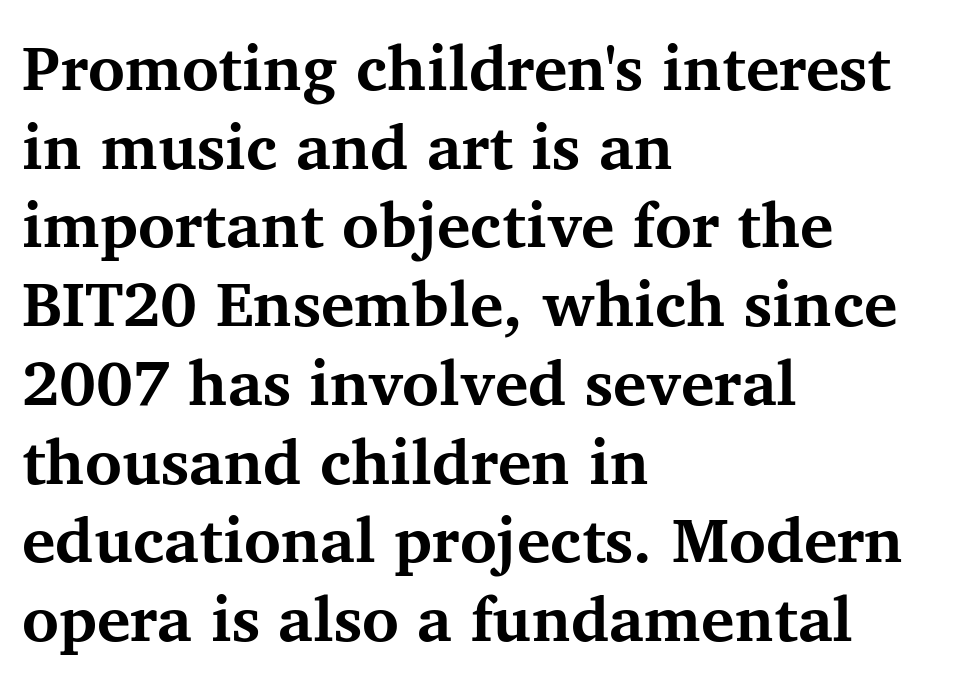
{"serif": "yes", "italic": "no", "bold": "yes", "weight": "bold", "width": "normal", "stroke_contrast": "medium", "x_height": "medium", "monospaced": "no", "underline": "no", "align": "left", "line_spacing": "normal", "line_spacing_ratio": 1.25, "letter_spacing": "normal", "letter_spacing_em": 0.0, "glyph_px": 63}
